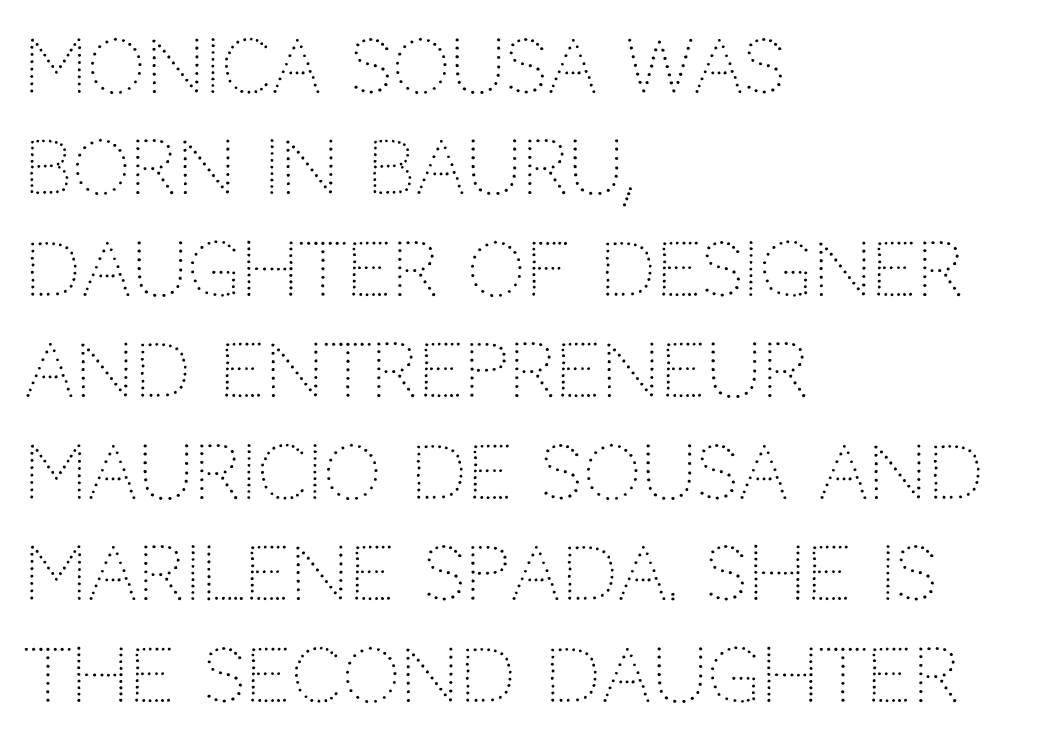
The image shows 73 px light sans-serif type, upright; set left-aligned, normal line spacing (1.39x), normal letter spacing, not underlined; low stroke contrast and a large x-height.
